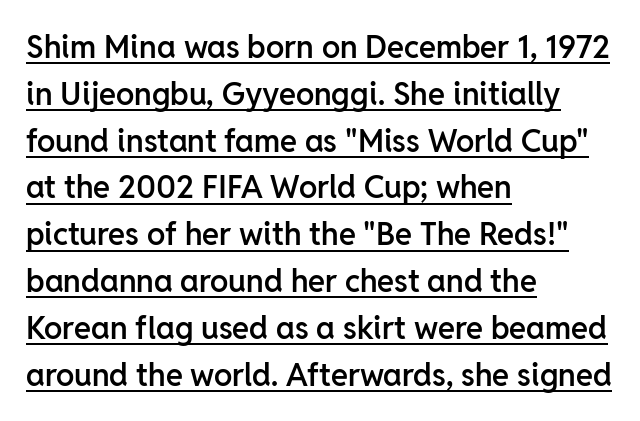
The typography opts for an upright posture over an oblique one. Note the varied advance widths — an 'i' is clearly narrower than an 'm'. The block of text has a typical density, with ordinary space between rows. The rendering uses a semibold face; strokes are thickened but not to full bold. Is there an underline? Yes — a line sits under the letters. Observe the absence of serifs on each vertical stroke in this sample.
